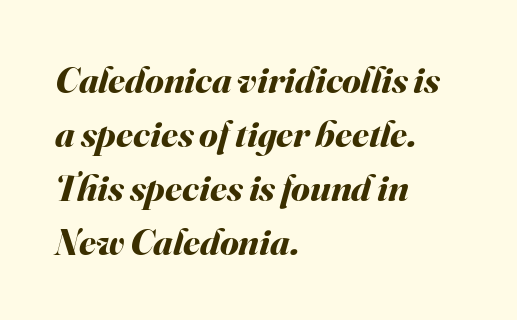
Q: Is the text bold? A: Yes.
Q: Is the text italic (slanted)? A: Yes, it leans right by about 16 degrees.
Q: Is the text underlined? A: No.
Q: How is the paragraph aligned? A: Left-aligned.
Q: Is the spacing between letters normal or unusually wide? A: Normal.
Q: Is the spacing between lines tight, normal or loose? A: Normal.
Q: Width (condensed, normal, or wide)? A: Normal.
Q: Stroke contrast? A: Medium.
Q: x-height? A: Small.
Q: Monospaced? A: No.
